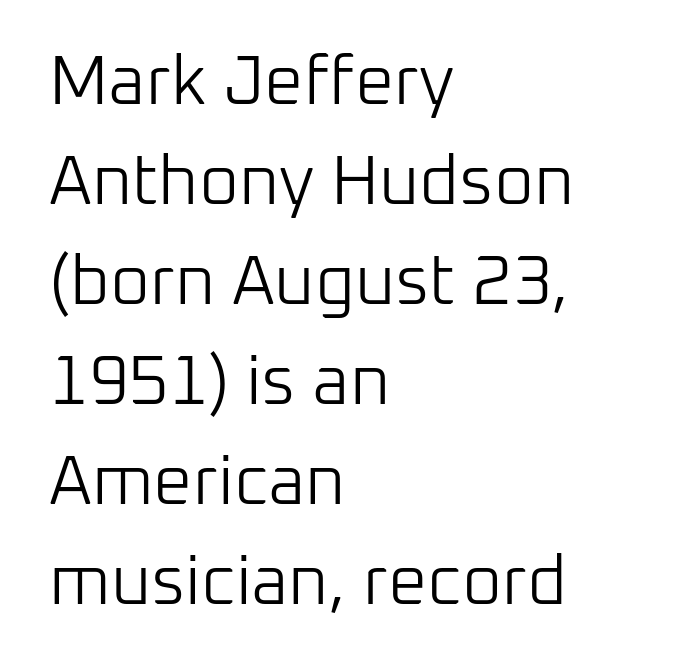
Is this a fixed-width face? No — the glyphs have proportional, varying widths. The specimen reads as upright at a glance. Rule under the text: the space is simply empty. This is sans-serif lettering, the kind often seen on screens and signage.
